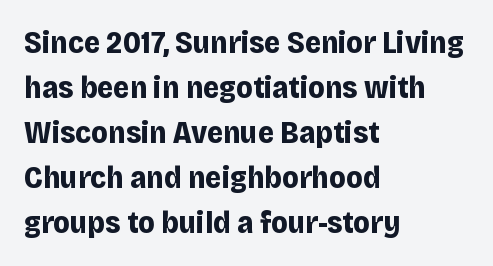
The image shows 31 px bold sans-serif type, upright; set left-aligned, normal line spacing (1.45x), normal letter spacing, not underlined; low stroke contrast and a large x-height.
